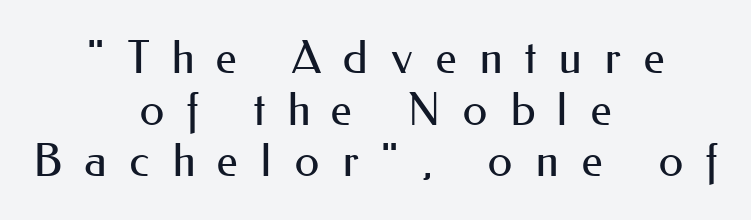
{"serif": "no", "italic": "no", "bold": "no", "weight": "regular", "width": "normal", "stroke_contrast": "medium", "x_height": "small", "monospaced": "no", "underline": "no", "align": "center", "line_spacing": "tight", "line_spacing_ratio": 1.15, "letter_spacing": "wide", "letter_spacing_em": 0.49, "glyph_px": 45}
